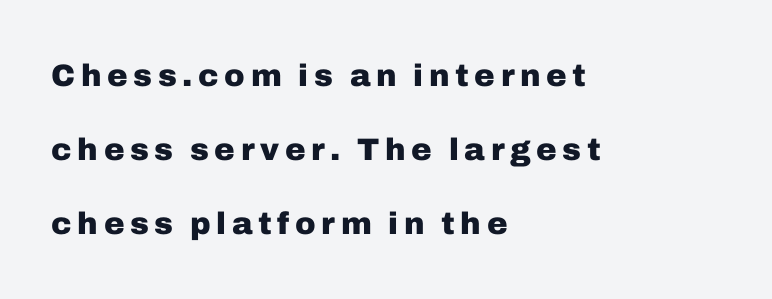
Q: Is the text bold? A: Yes.
Q: Is the text italic (slanted)? A: No, it is upright.
Q: Is the typeface a serif or a sans-serif typeface? A: Sans-serif.
Q: Is the text underlined? A: No.
Q: How is the paragraph aligned? A: Left-aligned.
Q: Is the spacing between lines tight, normal or loose? A: Loose.
Q: Width (condensed, normal, or wide)? A: Normal.
Q: Stroke contrast? A: Low.
Q: x-height? A: Medium.
Q: Monospaced? A: No.
